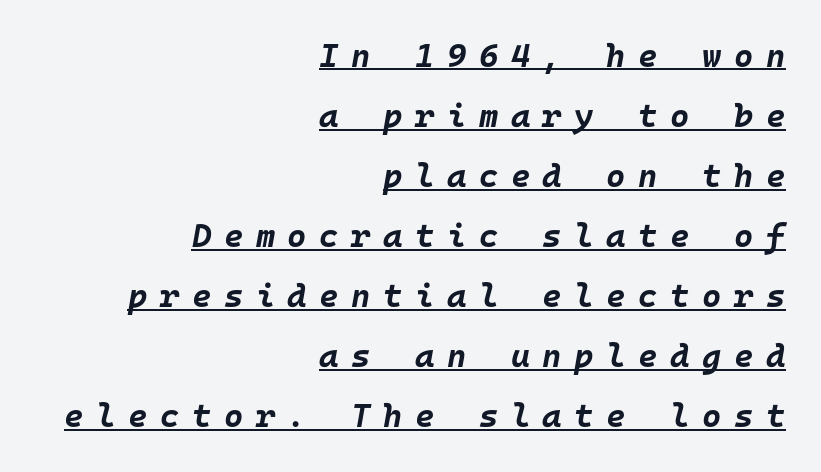
The image shows 33 px bold type, italic (leaning right), monospaced; set right-aligned, line spacing 1.82x, unusually wide letter spacing (+0.38 em), underlined; low stroke contrast and a large x-height.
